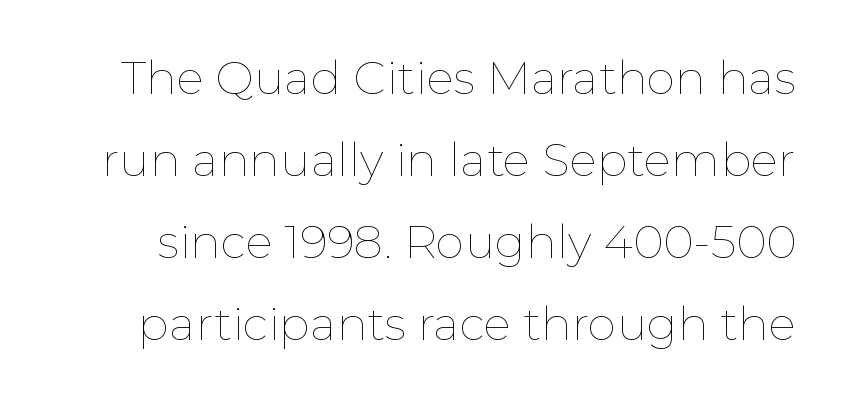
A typesetter would call this zero additional tracking. This sample uses an upright cut, with every glyph sitting square on the baseline. The specimen omits any rule beneath the text block's lines. Think standard paragraph weight, or any step lighter than that. You could not count columns in this text — the font is proportionally spaced.
